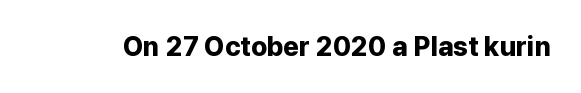
{"italic": "no", "bold": "yes", "underline": "no", "letter_spacing": "normal", "letter_spacing_em": 0.0, "glyph_px": 27}
